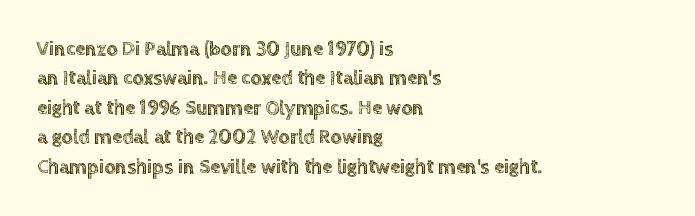
The image shows 20 px text type, upright; set left-aligned, normal line spacing (1.47x), normal letter spacing, not underlined.
